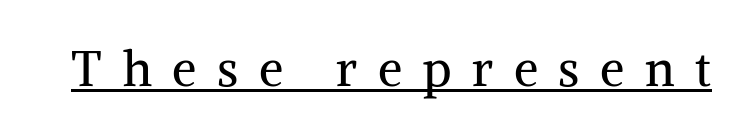
The image shows 49 px regular-weight serif type, upright; set unusually wide letter spacing (+0.42 em), underlined; medium stroke contrast and a medium x-height.
